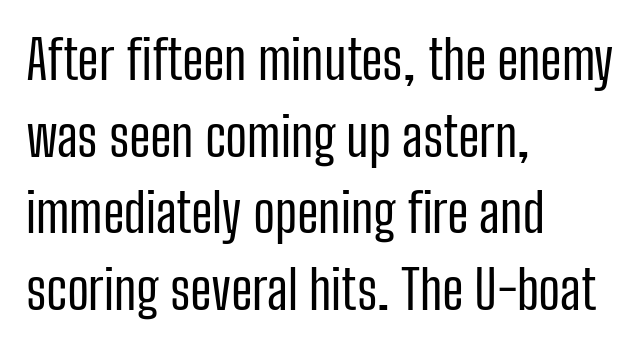
{"serif": "no", "italic": "no", "bold": "no", "weight": "regular", "width": "condensed", "stroke_contrast": "low", "x_height": "medium", "monospaced": "no", "underline": "no", "align": "left", "line_spacing": "normal", "line_spacing_ratio": 1.42, "letter_spacing": "normal", "letter_spacing_em": 0.0, "glyph_px": 54}
